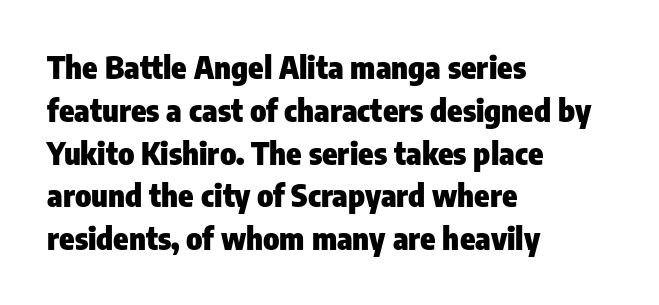
{"serif": "no", "italic": "no", "bold": "yes", "weight": "heavy", "width": "condensed", "stroke_contrast": "low", "x_height": "medium", "monospaced": "no", "underline": "no", "align": "left", "line_spacing": "normal", "line_spacing_ratio": 1.38, "letter_spacing": "normal", "letter_spacing_em": 0.0, "glyph_px": 31}
